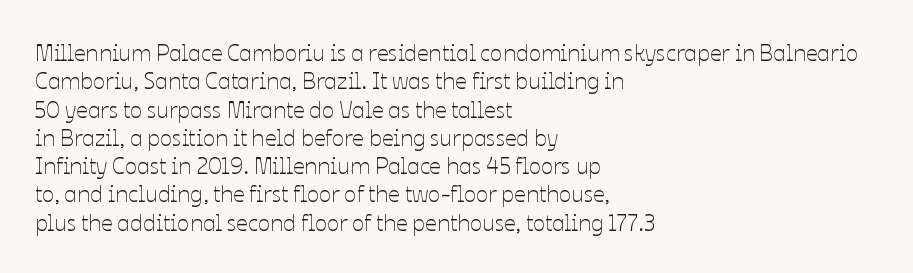
The image shows 23 px text type, upright; set left-aligned, line spacing 1.23x, normal letter spacing, not underlined.
